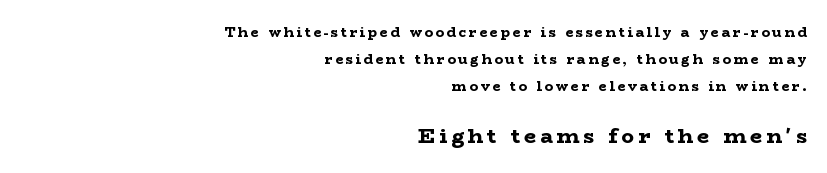
Of the two passages, the one underneath uses the larger point size. The letters stand straight up with perfectly vertical stems. Look at the stroke-to-counter ratio: heavy, a bold. Check under the words: just untouched page. Horizontal alignment here is rightward, an uncommon choice for prose. The vertical gap from one line to the next is large.
